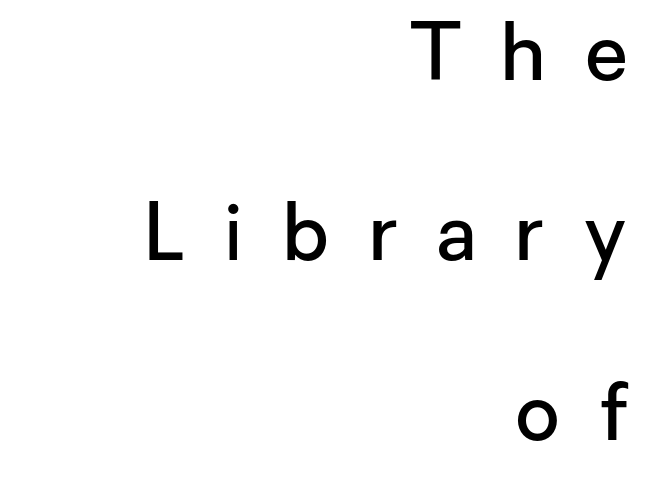
{"serif": "no", "italic": "no", "bold": "semi", "weight": "semibold", "width": "normal", "stroke_contrast": "low", "x_height": "medium", "monospaced": "no", "underline": "no", "align": "right", "line_spacing": "loose", "line_spacing_ratio": 2.31, "letter_spacing": "wide", "letter_spacing_em": 0.5, "glyph_px": 78}
